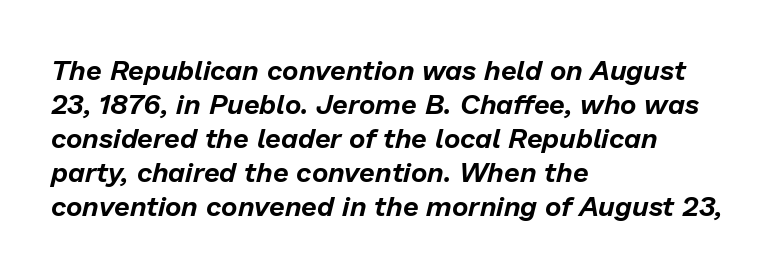
These lines were composed using italics. Is this a fixed-width face? No — the glyphs have proportional, varying widths. The baseline area is clear. The paragraph shown leans on its left margin. Inter-character spacing is left at the font's built-in metrics.
